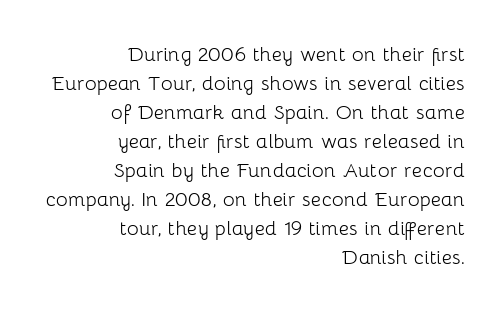
Q: Is the text bold? A: No.
Q: Is the text italic (slanted)? A: No, it is upright.
Q: Is the text underlined? A: No.
Q: How is the paragraph aligned? A: Right-aligned.
Q: Is the spacing between letters normal or unusually wide? A: Normal.
